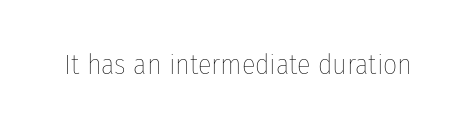
The image shows 28 px thin, condensed type, upright; set normal letter spacing, not underlined; low stroke contrast and a medium x-height.
